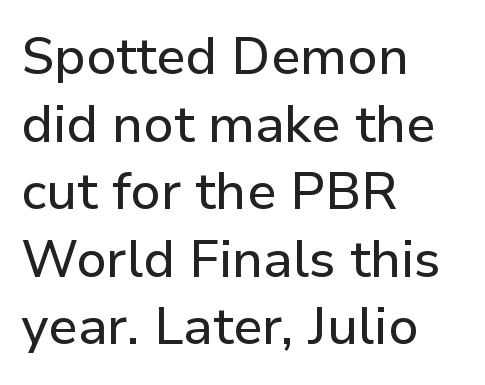
The image shows 52 px sans-serif type, upright; set left-aligned, normal line spacing (1.3x), normal letter spacing, not underlined; low stroke contrast and a medium x-height.
